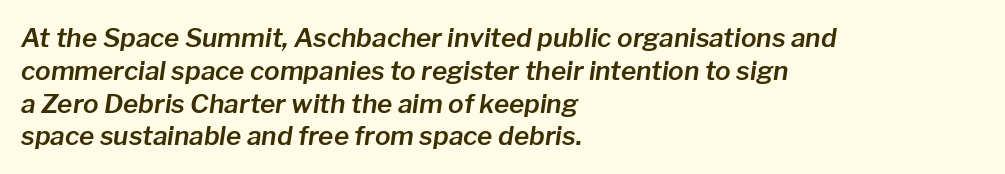
Q: Is the text italic (slanted)? A: Yes, it leans right by about 8 degrees.
Q: Is the text underlined? A: No.
Q: How is the paragraph aligned? A: Left-aligned.
Q: Is the spacing between letters normal or unusually wide? A: Normal.
Q: Is the spacing between lines tight, normal or loose? A: Normal.
